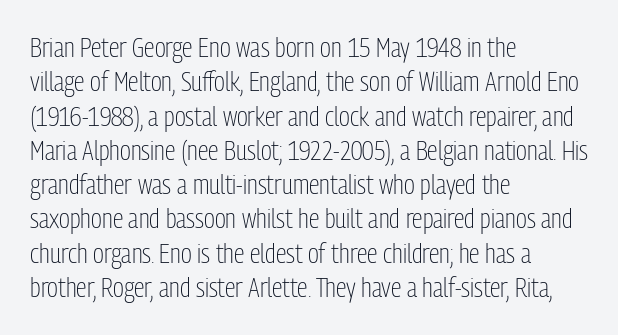
Q: Is the text bold? A: No.
Q: Is the text italic (slanted)? A: No, it is upright.
Q: Is the text underlined? A: No.
Q: How is the paragraph aligned? A: Left-aligned.
Q: Is the spacing between letters normal or unusually wide? A: Normal.
Q: Is the spacing between lines tight, normal or loose? A: Normal.
